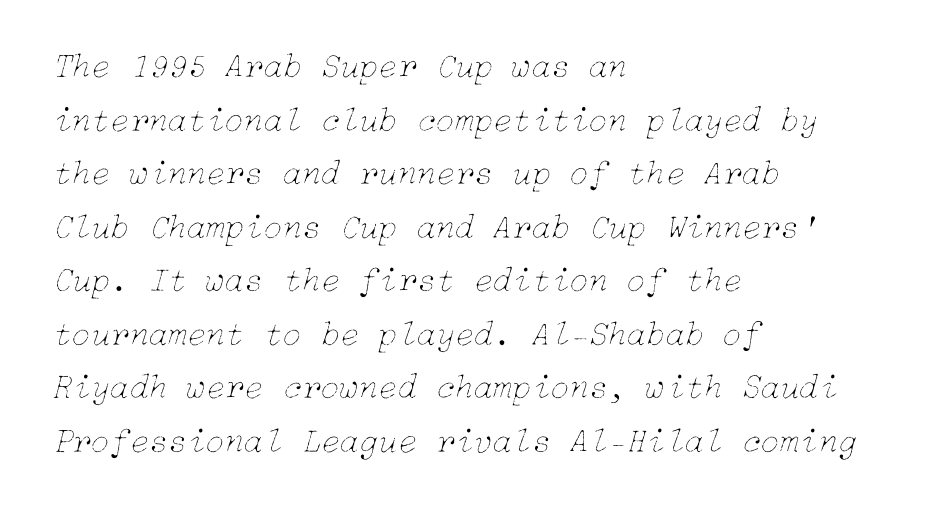
Q: Is the text bold? A: No.
Q: Is the text italic (slanted)? A: Yes, it leans right by about 15 degrees.
Q: Is the text underlined? A: No.
Q: How is the paragraph aligned? A: Left-aligned.
Q: Is the spacing between letters normal or unusually wide? A: Normal.
Q: Is the spacing between lines tight, normal or loose? A: Normal.
Q: Width (condensed, normal, or wide)? A: Normal.
Q: Stroke contrast? A: Low.
Q: x-height? A: Medium.
